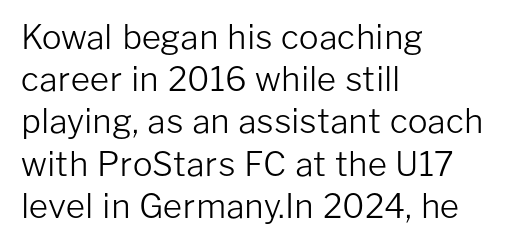
Q: Is the text bold? A: No.
Q: Is the text italic (slanted)? A: No, it is upright.
Q: Is the typeface a serif or a sans-serif typeface? A: Sans-serif.
Q: Is the text underlined? A: No.
Q: How is the paragraph aligned? A: Left-aligned.
Q: Is the spacing between letters normal or unusually wide? A: Normal.
Q: Is the spacing between lines tight, normal or loose? A: Normal.
Q: Width (condensed, normal, or wide)? A: Normal.
Q: Stroke contrast? A: Low.
Q: x-height? A: Medium.
Q: Monospaced? A: No.
